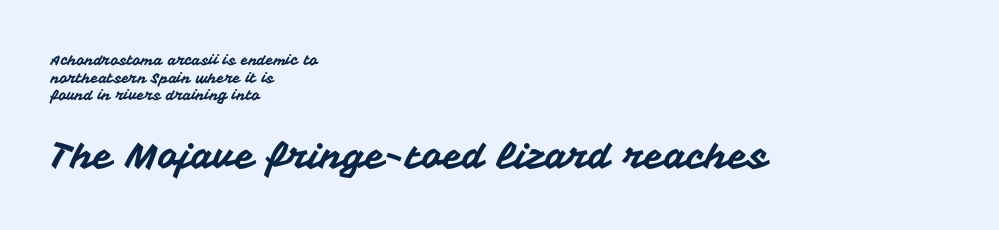
{"serif": "no", "width": "normal", "stroke_contrast": "medium", "x_height": "medium", "monospaced": "no", "underline": "no", "align": "left", "line_spacing": "normal", "line_spacing_ratio": 1.26, "letter_spacing": "normal", "letter_spacing_em": 0.0, "larger_block": "second", "size_ratio": 2.57, "glyph_px": 36}
